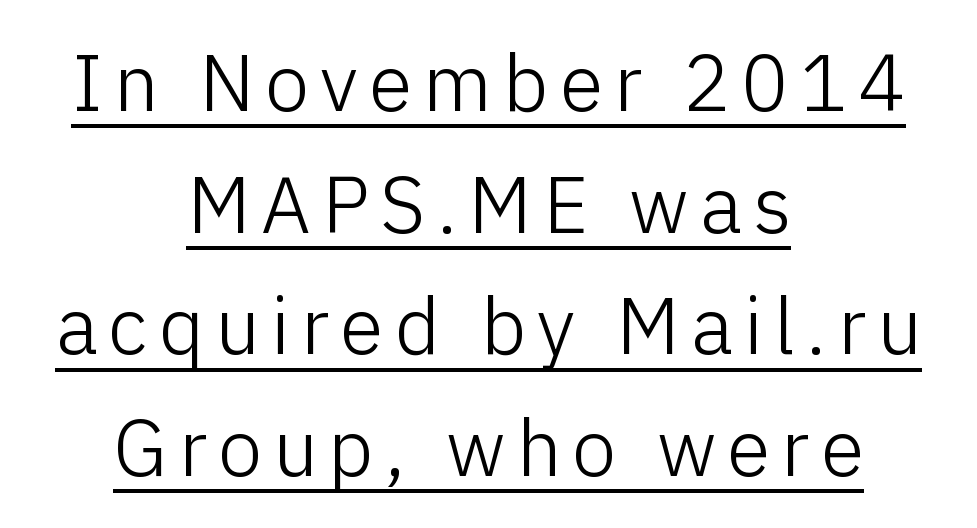
The image shows 79 px light sans-serif type, upright; set centered, normal line spacing (1.54x), underlined; low stroke contrast and a medium x-height.
